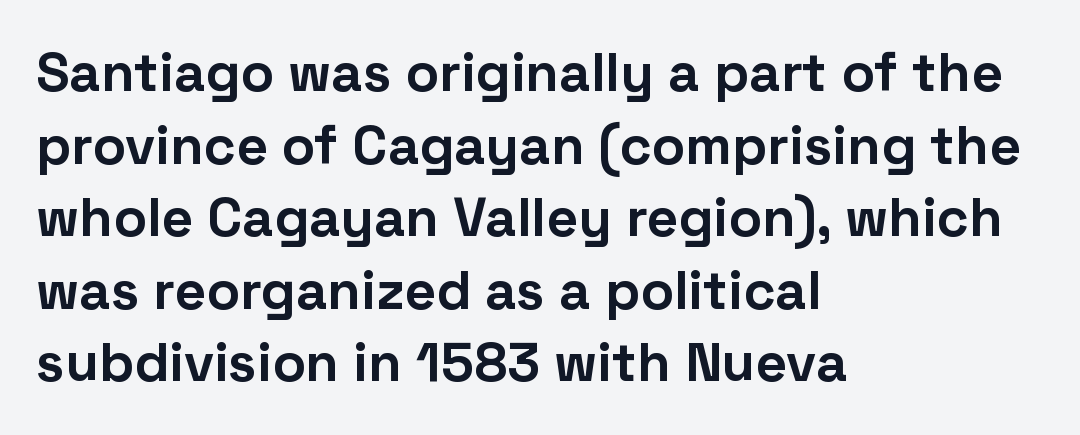
Rows of type keep a routine distance in the vertical direction. Its strokes are broad and dark, the hallmark of bold type. Note the varied advance widths — an 'i' is clearly narrower than an 'm'. Each word holds together tightly as a unit, with standard inter-letter gaps. Casual observation: everything's shoved over to the left. Grotesque or geometric, the face here clearly has no serifs.
